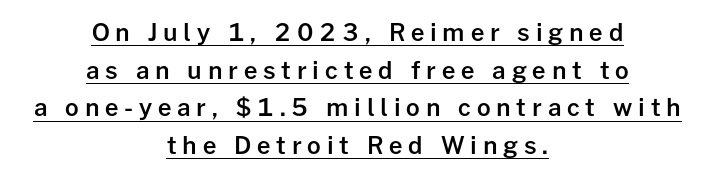
{"italic": "no", "bold": "semi", "underline": "yes", "align": "center", "line_spacing": "normal", "line_spacing_ratio": 1.57, "letter_spacing": "wide", "letter_spacing_em": 0.24, "glyph_px": 24}
